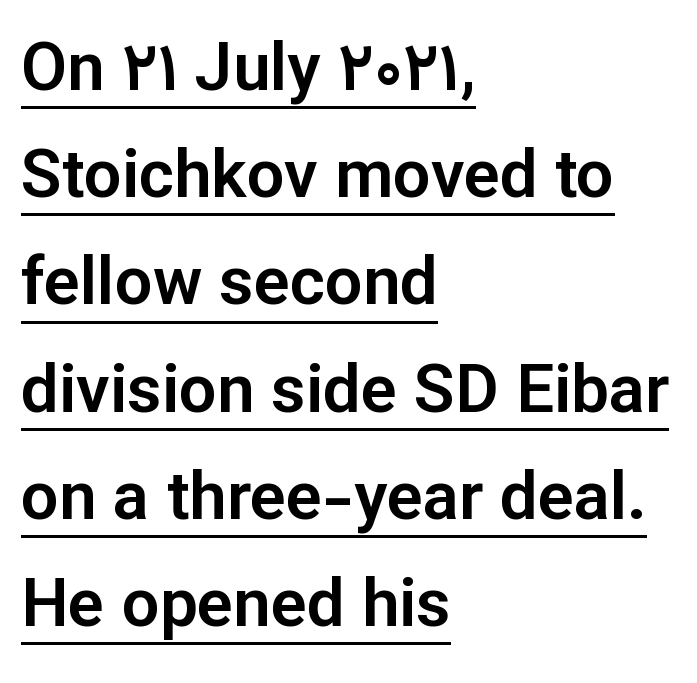
{"serif": "no", "italic": "no", "width": "normal", "stroke_contrast": "low", "x_height": "medium", "monospaced": "no", "underline": "yes", "align": "left", "line_spacing": "normal", "line_spacing_ratio": 1.6, "letter_spacing": "normal", "letter_spacing_em": 0.0, "glyph_px": 67}
